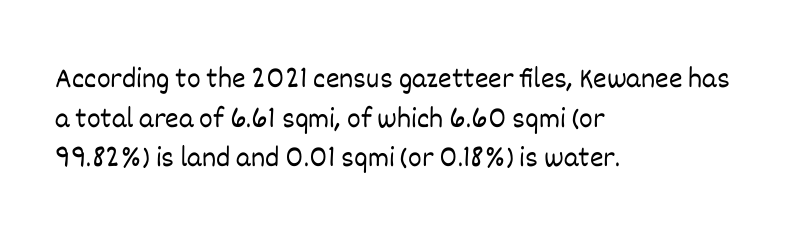
Inter-character spacing is left at the font's built-in metrics. Each line starts at the same left margin while the right side varies. You could not count columns in this text — the font is proportionally spaced. Is the type heavy? It reads as light-to-regular instead. Interline gaps are of average width in this sample.
